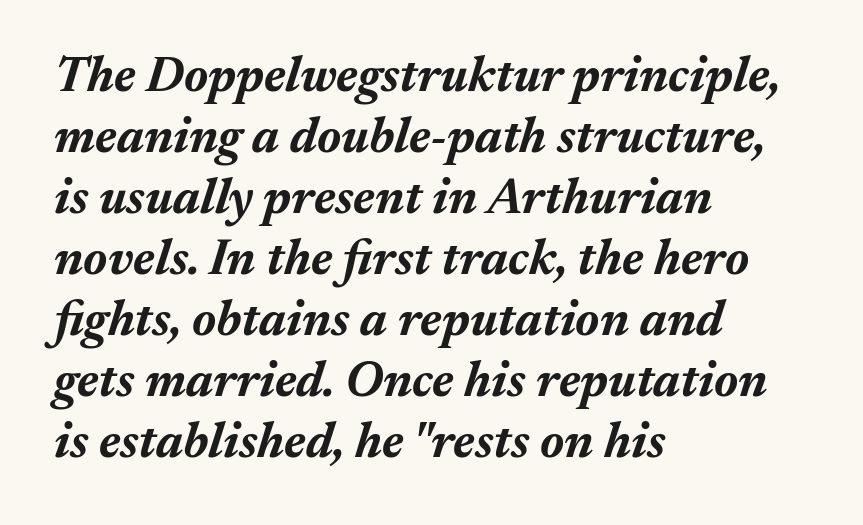
Q: Is the text bold? A: Yes.
Q: Is the text italic (slanted)? A: Yes, it leans right by about 17 degrees.
Q: Is the text underlined? A: No.
Q: How is the paragraph aligned? A: Left-aligned.
Q: Is the spacing between letters normal or unusually wide? A: Normal.
Q: Width (condensed, normal, or wide)? A: Normal.
Q: Stroke contrast? A: Medium.
Q: x-height? A: Medium.
Q: Monospaced? A: No.
